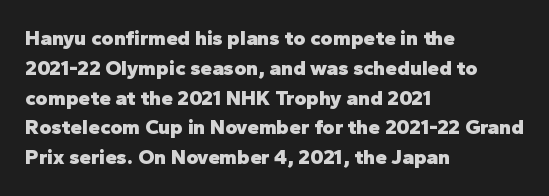
Q: Is the text bold? A: Yes.
Q: Is the text italic (slanted)? A: No, it is upright.
Q: Is the text underlined? A: No.
Q: How is the paragraph aligned? A: Left-aligned.
Q: Is the spacing between letters normal or unusually wide? A: Normal.
Q: Is the spacing between lines tight, normal or loose? A: Normal.
